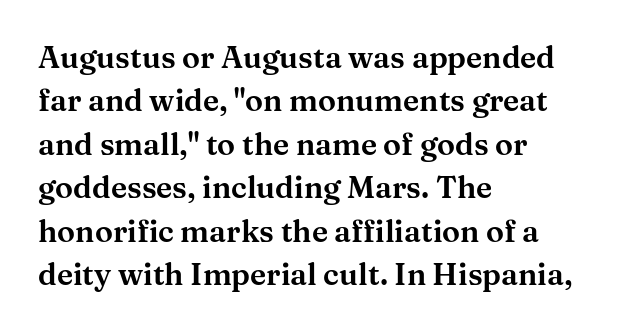
The image shows 30 px wide serif type, upright; set left-aligned, normal line spacing (1.45x), normal letter spacing, not underlined; medium stroke contrast and a medium x-height.
